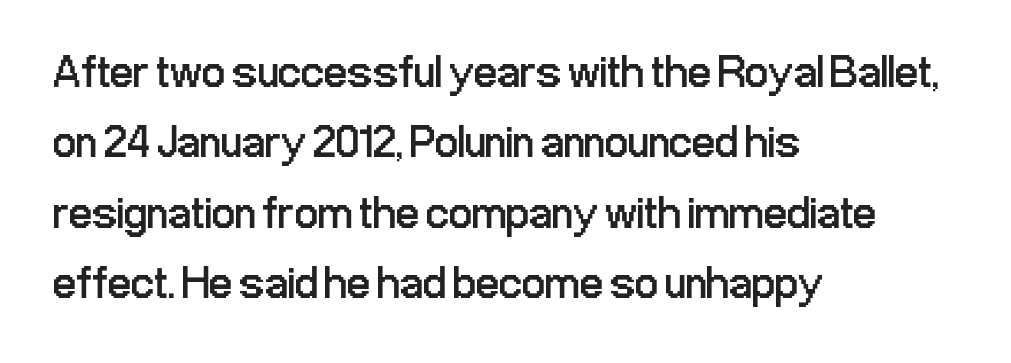
Q: Is the text bold? A: No.
Q: Is the text italic (slanted)? A: No, it is upright.
Q: Is the typeface a serif or a sans-serif typeface? A: Sans-serif.
Q: Is the text underlined? A: No.
Q: How is the paragraph aligned? A: Left-aligned.
Q: Is the spacing between letters normal or unusually wide? A: Normal.
Q: Is the spacing between lines tight, normal or loose? A: Normal.
Q: Width (condensed, normal, or wide)? A: Condensed.
Q: Stroke contrast? A: Low.
Q: x-height? A: Medium.
Q: Monospaced? A: No.
